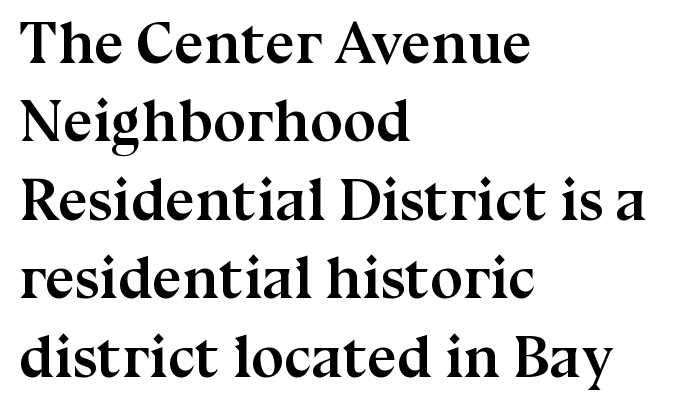
{"serif": "yes", "italic": "no", "bold": "yes", "weight": "semibold", "width": "normal", "stroke_contrast": "medium", "x_height": "medium", "monospaced": "no", "underline": "no", "align": "left", "line_spacing": "normal", "line_spacing_ratio": 1.33, "letter_spacing": "normal", "letter_spacing_em": 0.0, "glyph_px": 59}
